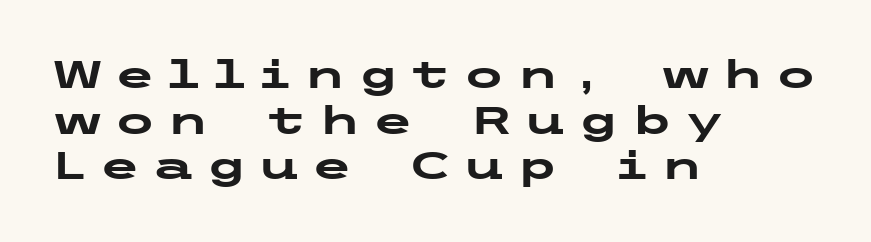
Every letter is thick-stroked: bold, no question. This is sans-serif lettering, the kind often seen on screens and signage. Letter spacing: wide. Rule under the text: the space is simply empty. Reading down the block, your eye returns to a fixed left position each line. If you drew a line through each stem, it would be perfectly vertical.
